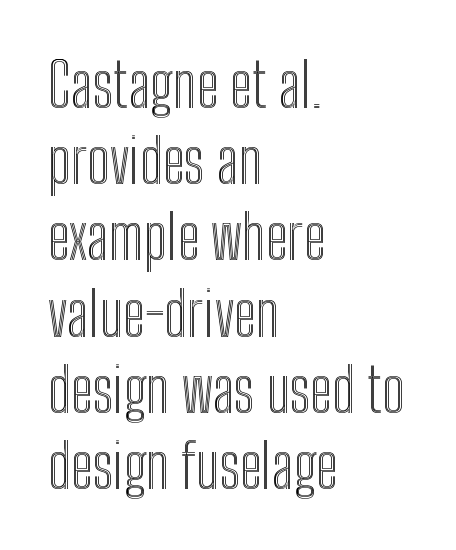
The image shows 60 px condensed type, upright; set left-aligned, normal line spacing (1.27x), normal letter spacing, not underlined; a medium x-height.
